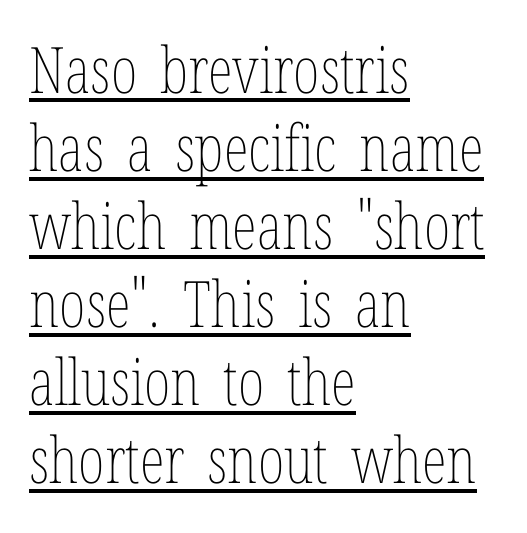
Q: Is the text bold? A: No.
Q: Is the text italic (slanted)? A: No, it is upright.
Q: Is the text underlined? A: Yes.
Q: How is the paragraph aligned? A: Left-aligned.
Q: Is the spacing between letters normal or unusually wide? A: Normal.
Q: Width (condensed, normal, or wide)? A: Condensed.
Q: Stroke contrast? A: Low.
Q: x-height? A: Medium.
Q: Monospaced? A: No.
